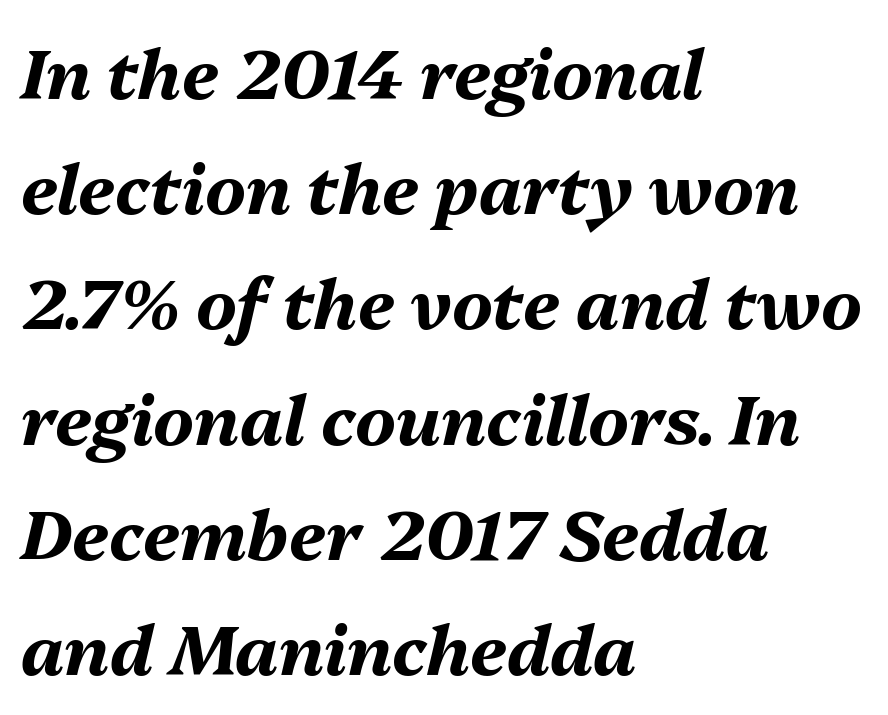
Q: Is the text bold? A: Yes.
Q: Is the text italic (slanted)? A: Yes, it leans right by about 13 degrees.
Q: Is the text underlined? A: No.
Q: How is the paragraph aligned? A: Left-aligned.
Q: Is the spacing between letters normal or unusually wide? A: Normal.
Q: Is the spacing between lines tight, normal or loose? A: Normal.
Q: Width (condensed, normal, or wide)? A: Normal.
Q: Stroke contrast? A: Medium.
Q: x-height? A: Medium.
Q: Monospaced? A: No.
